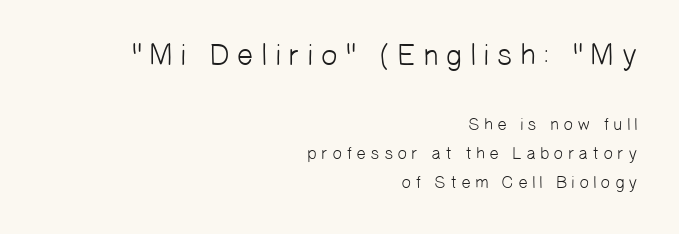
Students, note that the glyphs here are deliberately spaced far apart. Is this a fixed-width face? No — the glyphs have proportional, varying widths. Unmarked baselines from the first word to the last. What kind of face is this? One without serifs — a sans. The setting favours the right margin, as signatures and pull-quotes sometimes do.
